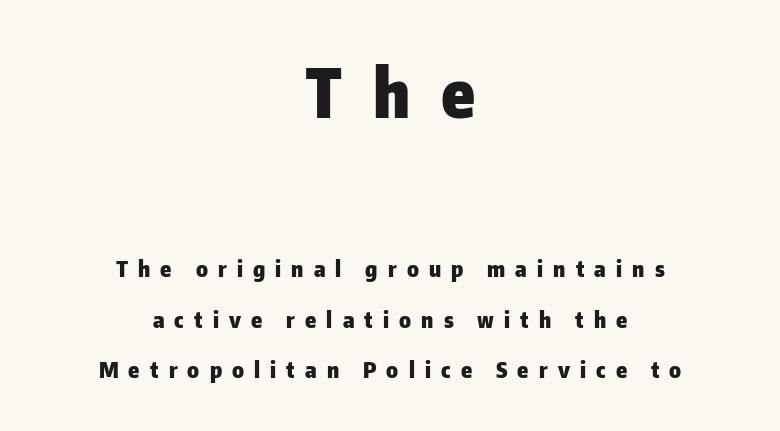
The image shows 67 px heavy sans-serif type, upright; set centered, loose line spacing (2.28x), unusually wide letter spacing (+0.46 em), not underlined; the first (top) block is 3.05x larger; low stroke contrast and a medium x-height.
